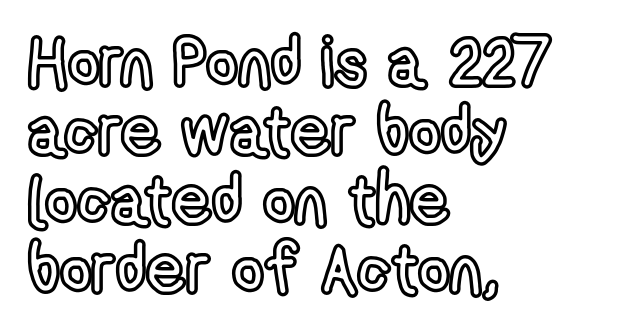
The image shows 69 px condensed type, upright; set left-aligned, tight line spacing (1.0x), normal letter spacing, not underlined; a medium x-height.
